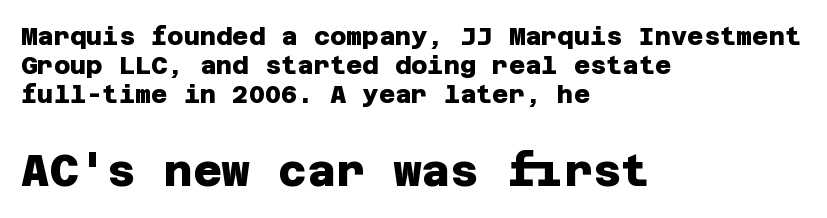
The image shows 44 px heavy sans-serif type; set left-aligned, line spacing 1.17x, normal letter spacing, not underlined; the second (bottom) block is 1.76x larger; low stroke contrast and a large x-height.
